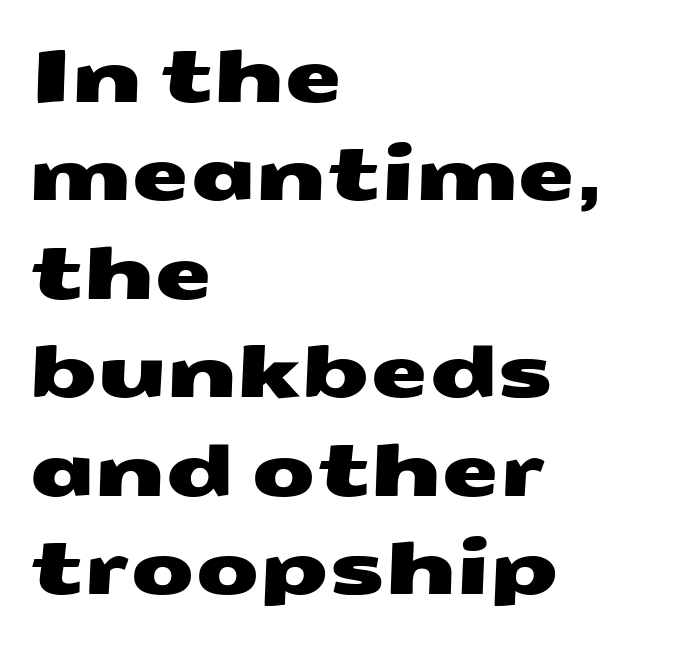
The font family rendered here belongs to the sans-serif group. The vertical gap from one line to the next is medium. The face used here is proportionally spaced, like ordinary book or web type. Standard letterfit; no display-style spreading of the glyphs. A student would call this left alignment; a typographer would say flush left, rag right. Quick note: underline off.
